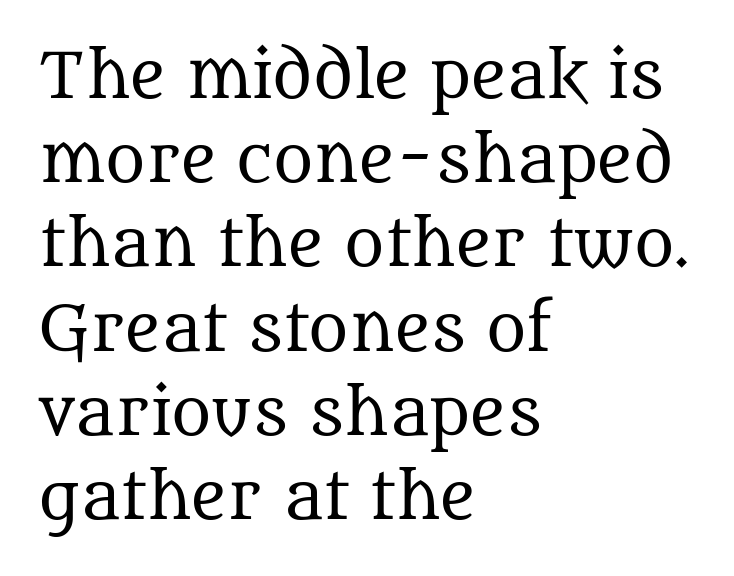
{"serif": "yes", "italic": "no", "bold": "no", "weight": "regular", "width": "normal", "stroke_contrast": "medium", "x_height": "large", "monospaced": "no", "underline": "no", "align": "left", "line_spacing": "normal", "line_spacing_ratio": 1.38, "letter_spacing": "normal", "letter_spacing_em": 0.0, "glyph_px": 61}
